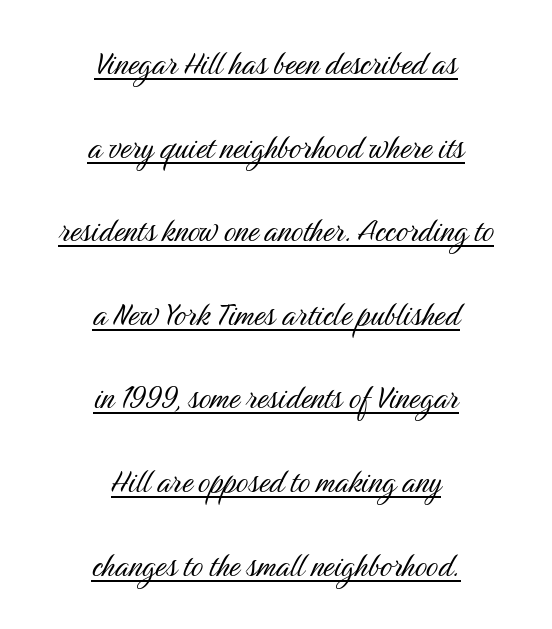
The weight tops out at a normal text grade. Beneath each row of characters lies a ruled line. The block of text is sparse from top to bottom, with ample space between rows.
